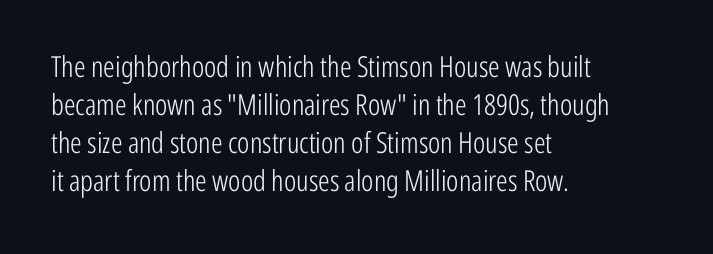
{"serif": "no", "italic": "no", "bold": "no", "weight": "light", "width": "condensed", "stroke_contrast": "low", "x_height": "medium", "monospaced": "no", "underline": "no", "align": "left", "line_spacing": "normal", "line_spacing_ratio": 1.31, "letter_spacing": "normal", "letter_spacing_em": 0.0, "glyph_px": 29}
